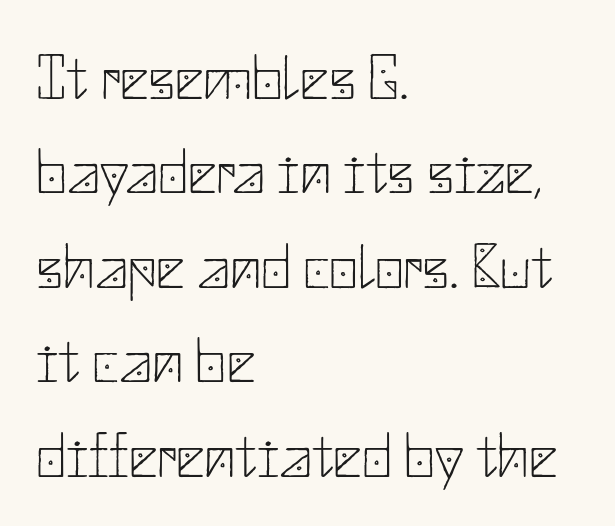
{"serif": "no", "italic": "no", "bold": "no", "weight": "thin", "width": "normal", "stroke_contrast": "low", "x_height": "small", "underline": "no", "align": "left", "line_spacing": "normal", "line_spacing_ratio": 1.5, "letter_spacing": "normal", "letter_spacing_em": 0.0, "glyph_px": 63}
